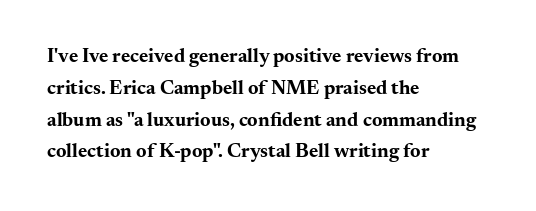
Upright lettering throughout. The foot of each line stays bare and open. Line spacing here is normal. The letters sit at their default tracking, neither squeezed nor spread. The setting favours the left margin, as ordinary paragraphs usually do. These words are printed bold, with thick strokes throughout.
